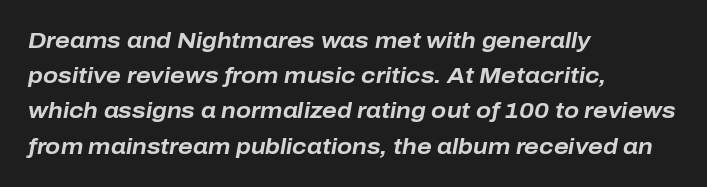
The image shows 22 px bold type, italic (leaning right); set left-aligned, normal line spacing (1.6x), normal letter spacing, not underlined.
